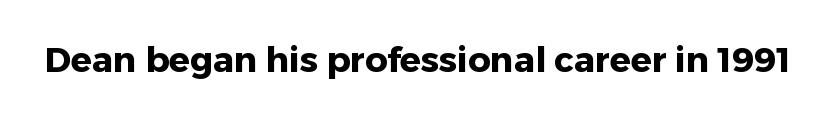
On the weight axis this lands at bold, roughly 700. A typesetter would call this proportional, since set widths differ per character. Spacing between characters is what you'd get straight out of the box. When letters stand straight like this, we call the style roman or upright. The gap between lines stays unmarked.
